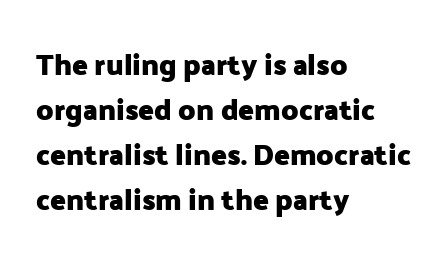
Tracking value appears to be zero — textbook default spacing. No italicization has been applied; the sample stays upright. All the whitespace from short lines collects on the right. Here the designer chose a conventional face with non-uniform glyph widths.
